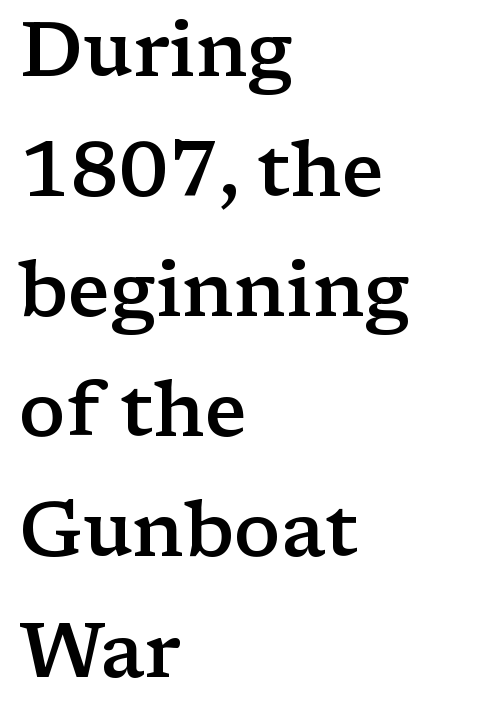
{"serif": "yes", "italic": "no", "bold": "semi", "weight": "semibold", "width": "wide", "stroke_contrast": "low", "x_height": "medium", "monospaced": "no", "underline": "no", "align": "left", "line_spacing": "normal", "line_spacing_ratio": 1.56, "letter_spacing": "normal", "letter_spacing_em": 0.0, "glyph_px": 77}
